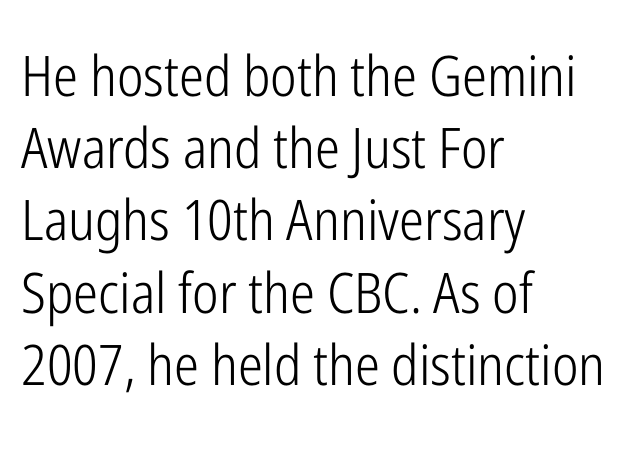
Q: Is the text bold? A: No.
Q: Is the text italic (slanted)? A: No, it is upright.
Q: Is the typeface a serif or a sans-serif typeface? A: Sans-serif.
Q: Is the text underlined? A: No.
Q: How is the paragraph aligned? A: Left-aligned.
Q: Is the spacing between letters normal or unusually wide? A: Normal.
Q: Is the spacing between lines tight, normal or loose? A: Normal.
Q: Width (condensed, normal, or wide)? A: Condensed.
Q: Stroke contrast? A: Low.
Q: x-height? A: Medium.
Q: Monospaced? A: No.
